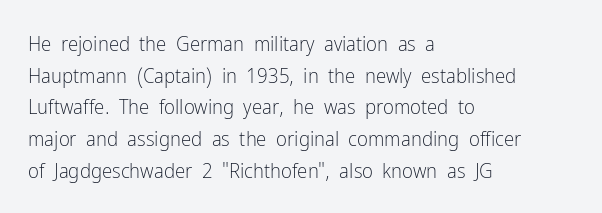
The image shows 21 px text type, upright; set left-aligned, normal line spacing (1.51x), normal letter spacing, not underlined.
